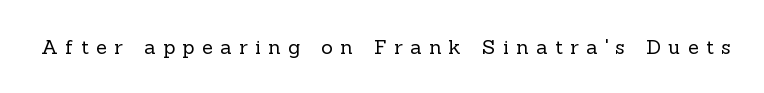
The image shows 20 px text type, upright; set unusually wide letter spacing (+0.37 em), not underlined.
